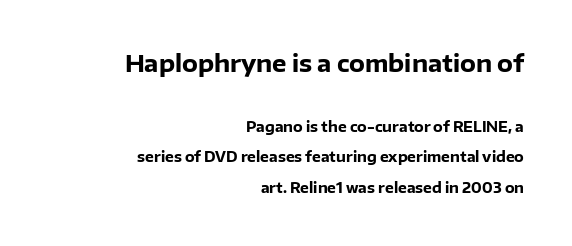
Q: Is the text bold? A: Yes.
Q: Is the text italic (slanted)? A: No, it is upright.
Q: Is the text underlined? A: No.
Q: How is the paragraph aligned? A: Right-aligned.
Q: Is the spacing between letters normal or unusually wide? A: Normal.
Q: Is the spacing between lines tight, normal or loose? A: Loose.
Q: Which block of text is set in a larger size, the first (top) or the second (bottom)? A: The first (top) one.
